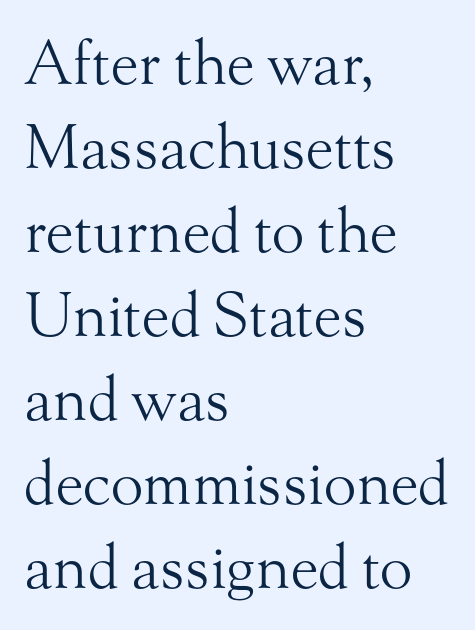
{"serif": "yes", "italic": "no", "bold": "no", "weight": "light", "width": "normal", "stroke_contrast": "medium", "x_height": "small", "monospaced": "no", "underline": "no", "align": "left", "line_spacing": "normal", "line_spacing_ratio": 1.4, "letter_spacing": "normal", "letter_spacing_em": 0.0, "glyph_px": 60}
